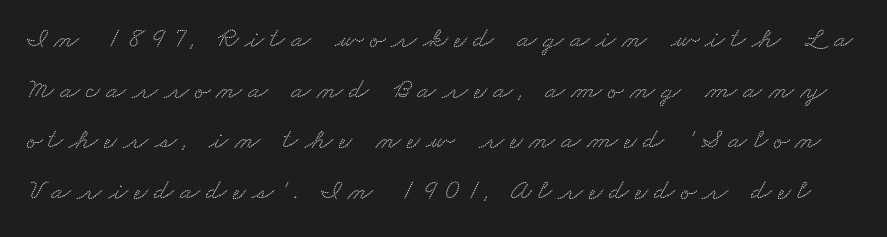
{"serif": "yes", "width": "wide", "stroke_contrast": "low", "x_height": "small", "monospaced": "no", "underline": "no", "line_spacing_ratio": 1.75, "letter_spacing": "wide", "letter_spacing_em": 0.21, "glyph_px": 29}
